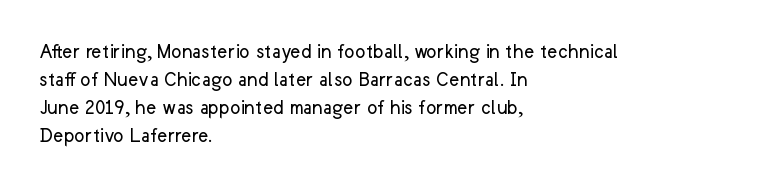
Q: Is the text bold? A: No.
Q: Is the text italic (slanted)? A: No, it is upright.
Q: Is the text underlined? A: No.
Q: How is the paragraph aligned? A: Left-aligned.
Q: Is the spacing between letters normal or unusually wide? A: Normal.
Q: Is the spacing between lines tight, normal or loose? A: Normal.
